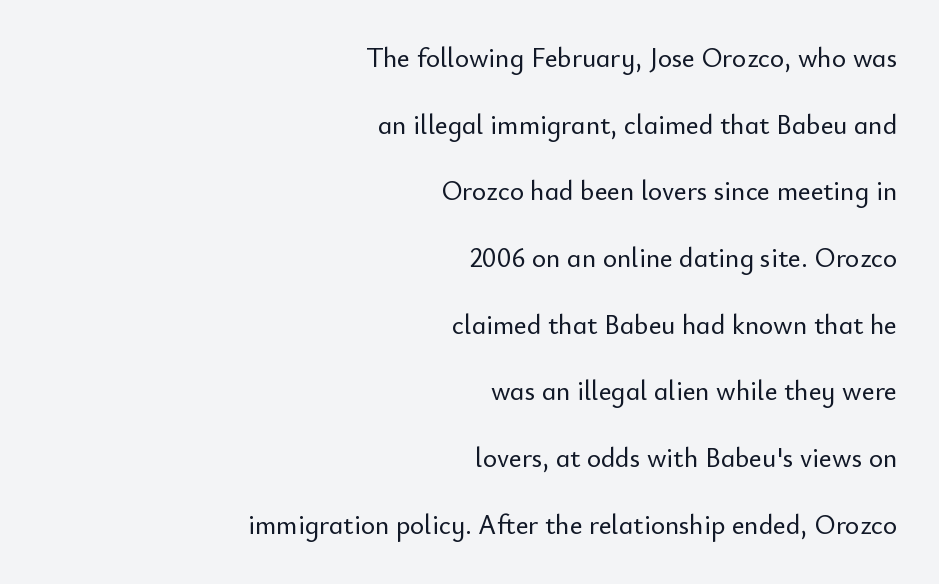
The image shows 27 px text type, upright; set right-aligned, loose line spacing (2.47x), normal letter spacing, not underlined.
